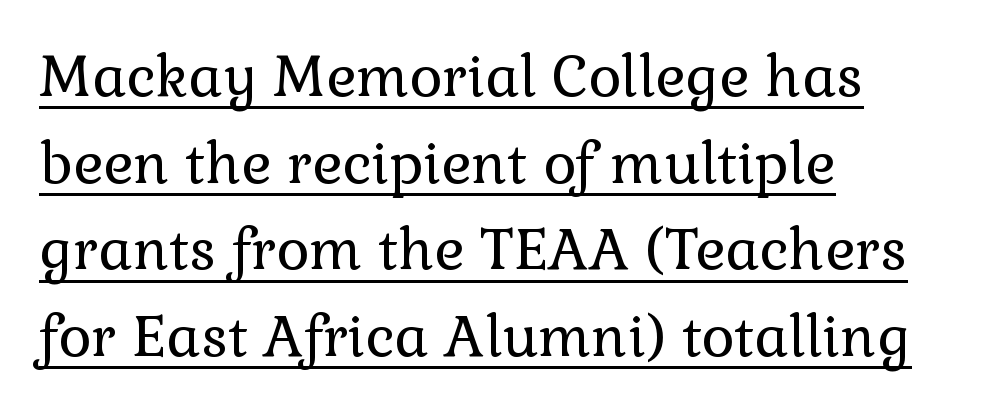
{"serif": "yes", "italic": "no", "bold": "no", "weight": "regular", "width": "normal", "x_height": "medium", "monospaced": "no", "underline": "yes", "align": "left", "line_spacing": "normal", "line_spacing_ratio": 1.52, "letter_spacing": "normal", "letter_spacing_em": 0.0, "glyph_px": 57}
